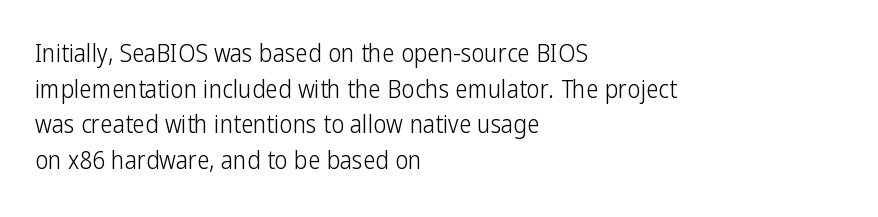
{"italic": "no", "bold": "no", "underline": "no", "align": "left", "line_spacing": "normal", "line_spacing_ratio": 1.43, "letter_spacing": "normal", "letter_spacing_em": 0.0, "glyph_px": 25}
